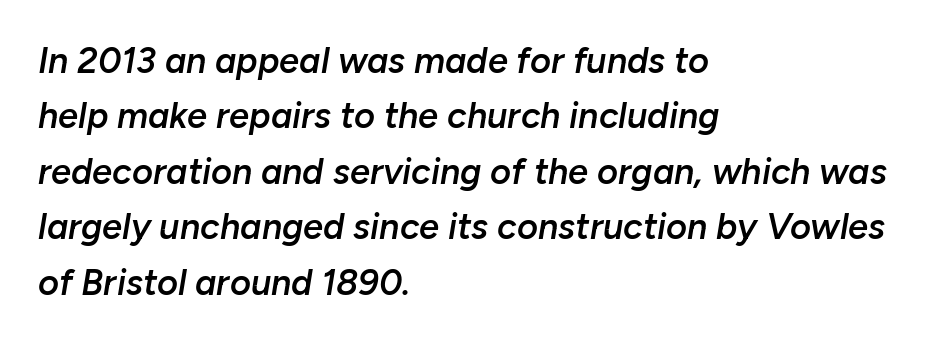
{"italic": "yes", "lean": "right", "slant_degrees": 10, "bold": "semi", "weight": "semibold", "width": "normal", "stroke_contrast": "low", "x_height": "medium", "monospaced": "no", "underline": "no", "align": "left", "line_spacing": "normal", "line_spacing_ratio": 1.54, "letter_spacing": "normal", "letter_spacing_em": 0.0, "glyph_px": 36}
